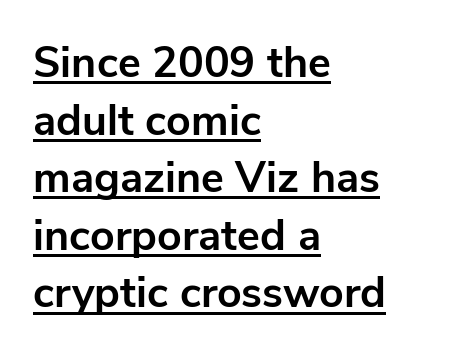
In terms of leading, this rendering sits right in the middle. A typesetter would call this proportional, since set widths differ per character. Does extra space separate the letters? No, they use regular spacing. Unlike italic type, these characters show no tilt at all.
